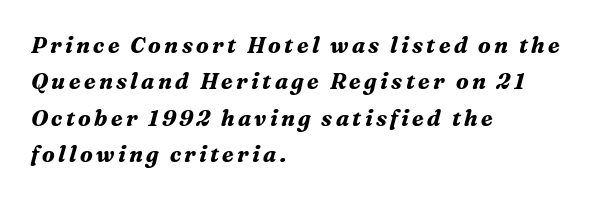
Q: Is the text bold? A: Yes.
Q: Is the text italic (slanted)? A: Yes, it leans right by about 16 degrees.
Q: Is the text underlined? A: No.
Q: How is the paragraph aligned? A: Left-aligned.
Q: Is the spacing between lines tight, normal or loose? A: Normal.
